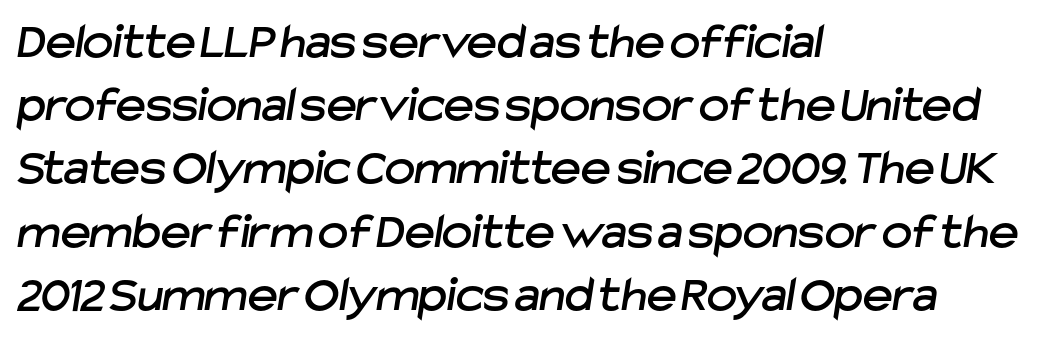
{"serif": "no", "width": "normal", "stroke_contrast": "low", "x_height": "medium", "monospaced": "no", "underline": "no", "align": "left", "line_spacing_ratio": 1.24, "letter_spacing": "normal", "letter_spacing_em": 0.0, "glyph_px": 51}
